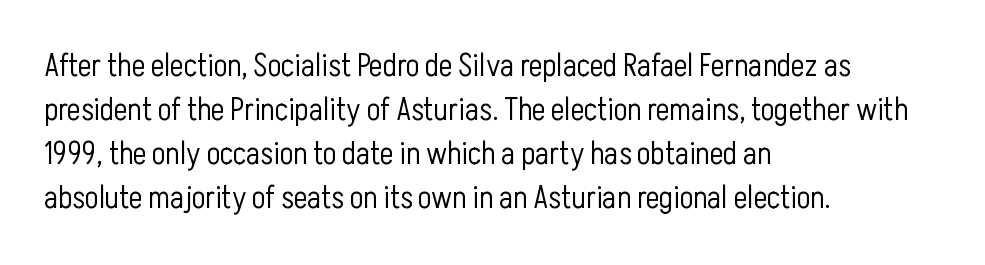
Has an underline been added? It has not. This rendering employs a face without finishing strokes, i.e., a sans-serif. The letters stand upright; this is a roman face. The cut favours lightness, reaching ordinary text weight at its darkest. Whoever set this chose a conventional vertical rhythm. This rendering uses left alignment, leaving the right contour irregular.
